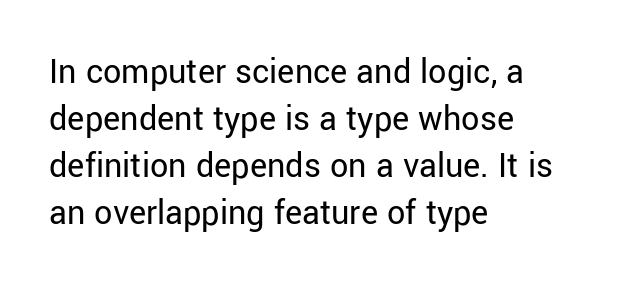
What stands out about the letter spacing? Nothing — it is the standard amount. This rendering features lettering with no underline. Regarding serifs, this sample does without them. Spacing verdict: proportional, widths tailored to each character. Do the letters lean? They stand straight.
